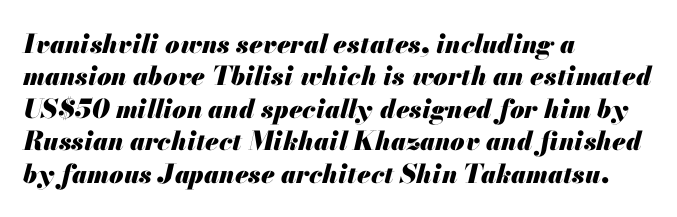
The image shows 26 px bold type, italic (leaning right); set left-aligned, normal line spacing (1.25x), normal letter spacing, not underlined.
